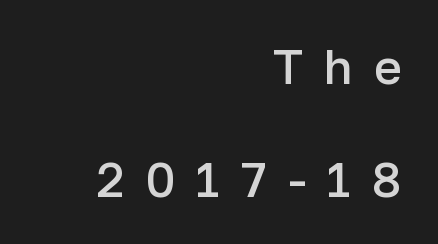
The image shows 48 px semibold sans-serif type, upright; set right-aligned, loose line spacing (2.35x), unusually wide letter spacing (+0.44 em), not underlined; low stroke contrast and a medium x-height.
